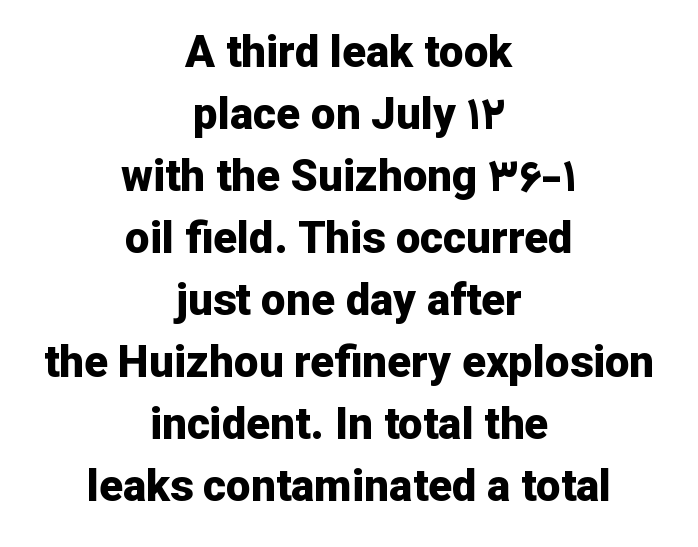
{"serif": "no", "italic": "no", "bold": "yes", "weight": "bold", "width": "normal", "stroke_contrast": "low", "x_height": "medium", "monospaced": "no", "underline": "no", "align": "center", "line_spacing": "normal", "line_spacing_ratio": 1.41, "letter_spacing": "normal", "letter_spacing_em": 0.0, "glyph_px": 44}
